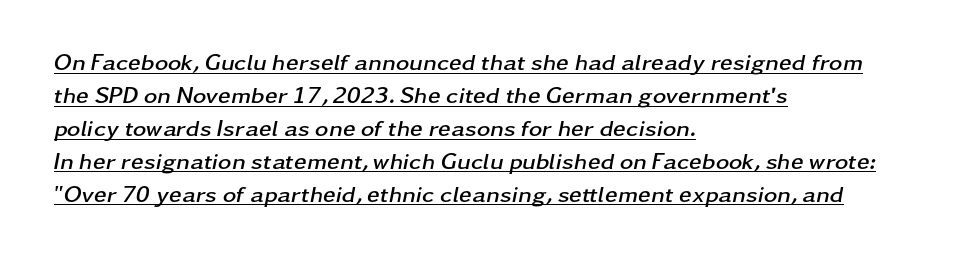
{"italic": "yes", "lean": "right", "slant_degrees": 11, "bold": "yes", "underline": "yes", "align": "left", "line_spacing": "normal", "line_spacing_ratio": 1.43, "letter_spacing": "normal", "letter_spacing_em": 0.0, "glyph_px": 23}
